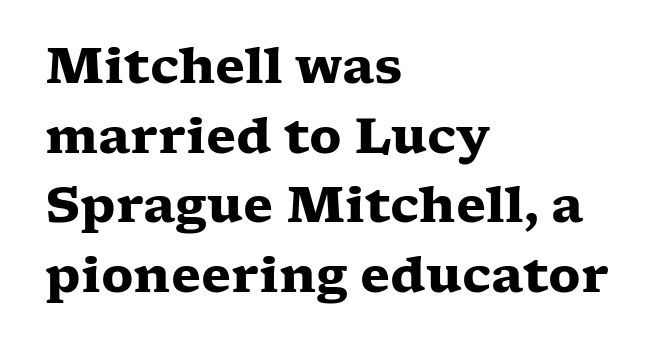
{"serif": "yes", "italic": "no", "bold": "yes", "weight": "heavy", "width": "wide", "stroke_contrast": "low", "x_height": "medium", "monospaced": "no", "underline": "no", "align": "left", "line_spacing": "normal", "line_spacing_ratio": 1.42, "letter_spacing": "normal", "letter_spacing_em": 0.0, "glyph_px": 49}
